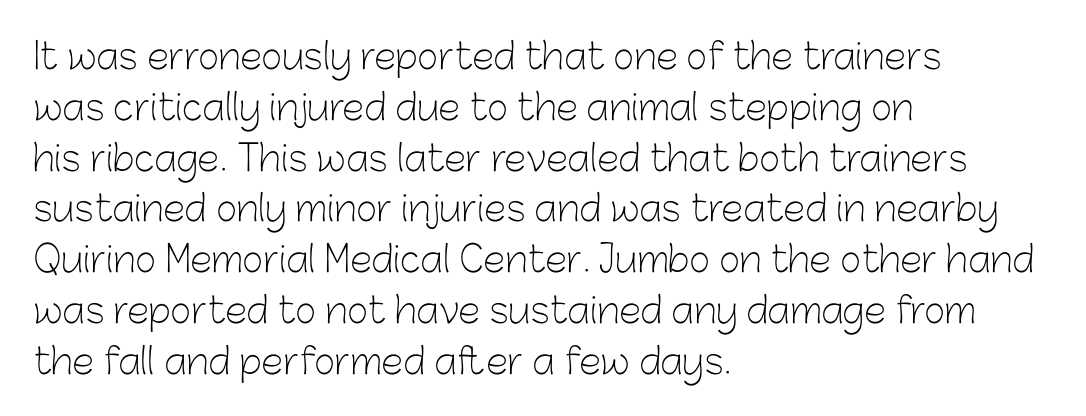
The image shows 36 px light sans-serif type, upright; set left-aligned, normal line spacing (1.41x), normal letter spacing, not underlined; low stroke contrast and a medium x-height.
